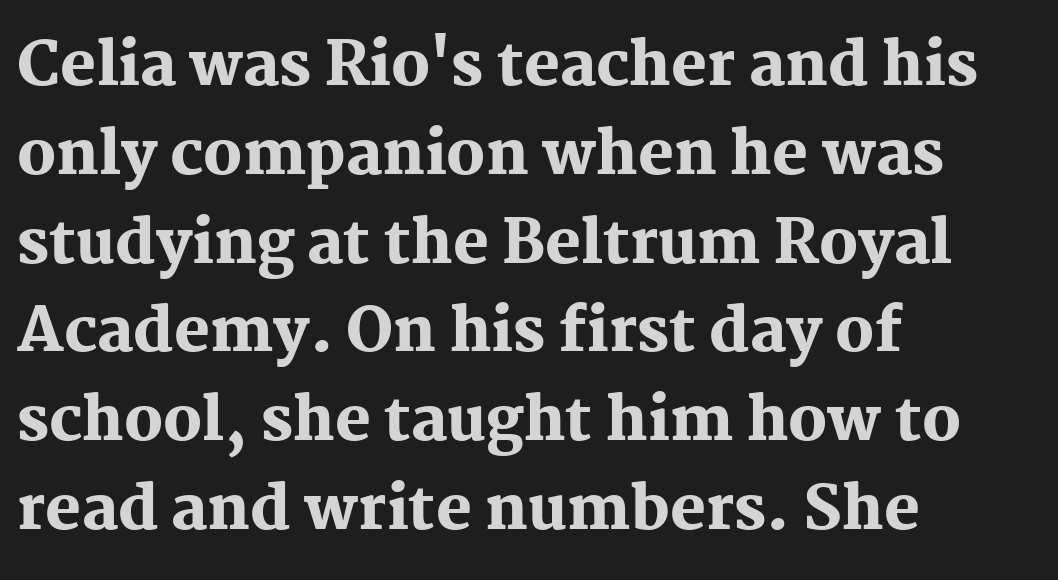
Q: Is the text bold? A: Yes.
Q: Is the text italic (slanted)? A: No, it is upright.
Q: Is the typeface a serif or a sans-serif typeface? A: Serif.
Q: Is the text underlined? A: No.
Q: How is the paragraph aligned? A: Left-aligned.
Q: Is the spacing between letters normal or unusually wide? A: Normal.
Q: Is the spacing between lines tight, normal or loose? A: Normal.
Q: Width (condensed, normal, or wide)? A: Normal.
Q: Stroke contrast? A: Medium.
Q: x-height? A: Medium.
Q: Monospaced? A: No.
